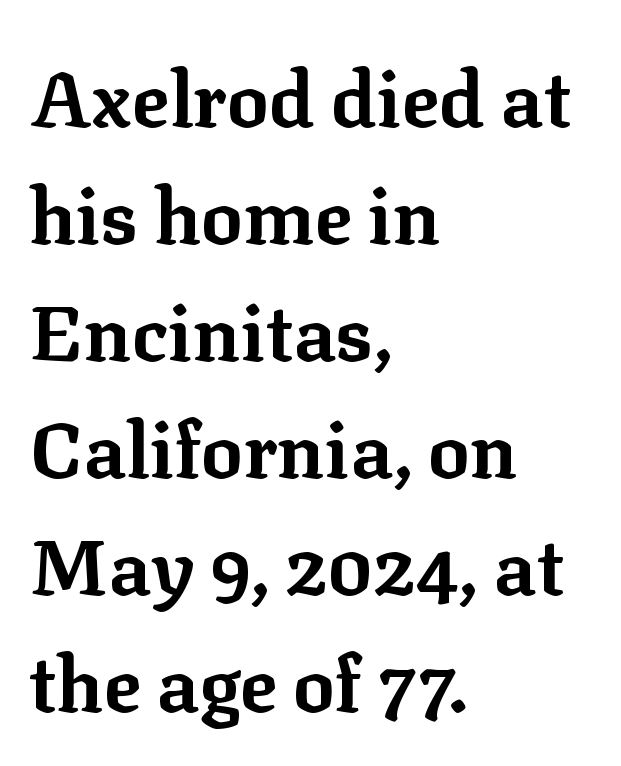
This rendering uses left alignment, leaving the right contour irregular. A serif font was chosen for this passage. The passage shown is typed in a proportional face where columns would drift. Has an underline been added? It has not. Baseline-to-baseline distance is the conventional proportion of letter height.
